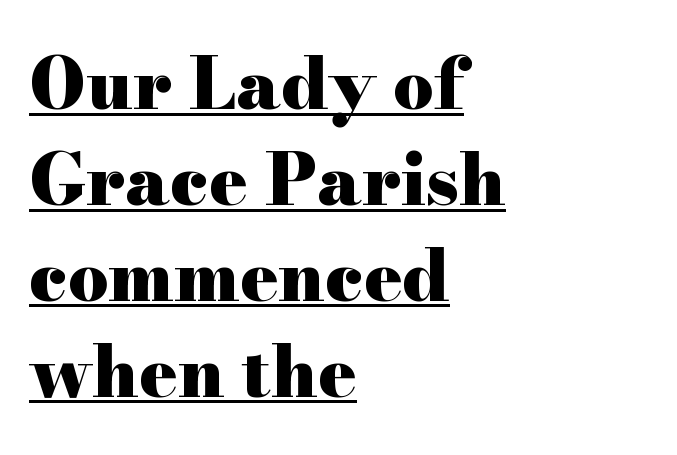
Q: Is the text bold? A: Yes.
Q: Is the text italic (slanted)? A: No, it is upright.
Q: Is the typeface a serif or a sans-serif typeface? A: Serif.
Q: Is the text underlined? A: Yes.
Q: How is the paragraph aligned? A: Left-aligned.
Q: Is the spacing between letters normal or unusually wide? A: Normal.
Q: Is the spacing between lines tight, normal or loose? A: Normal.
Q: Width (condensed, normal, or wide)? A: Wide.
Q: Stroke contrast? A: High.
Q: x-height? A: Small.
Q: Monospaced? A: No.
